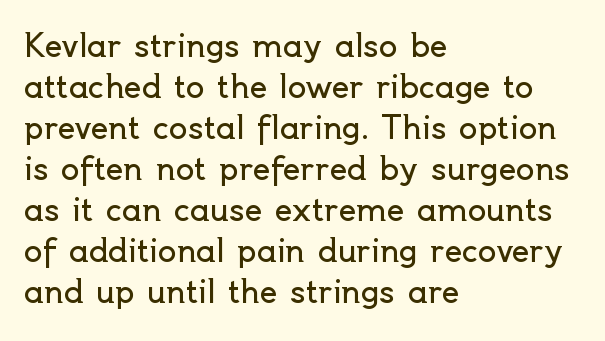
Is there much room between lines? A standard amount, neither cramped nor airy. The type sits square on the baseline with zero lean. Words appear dense and cohesive because spacing is normal. Has an underline been added? It has not. Where is the straight margin? On the left.
